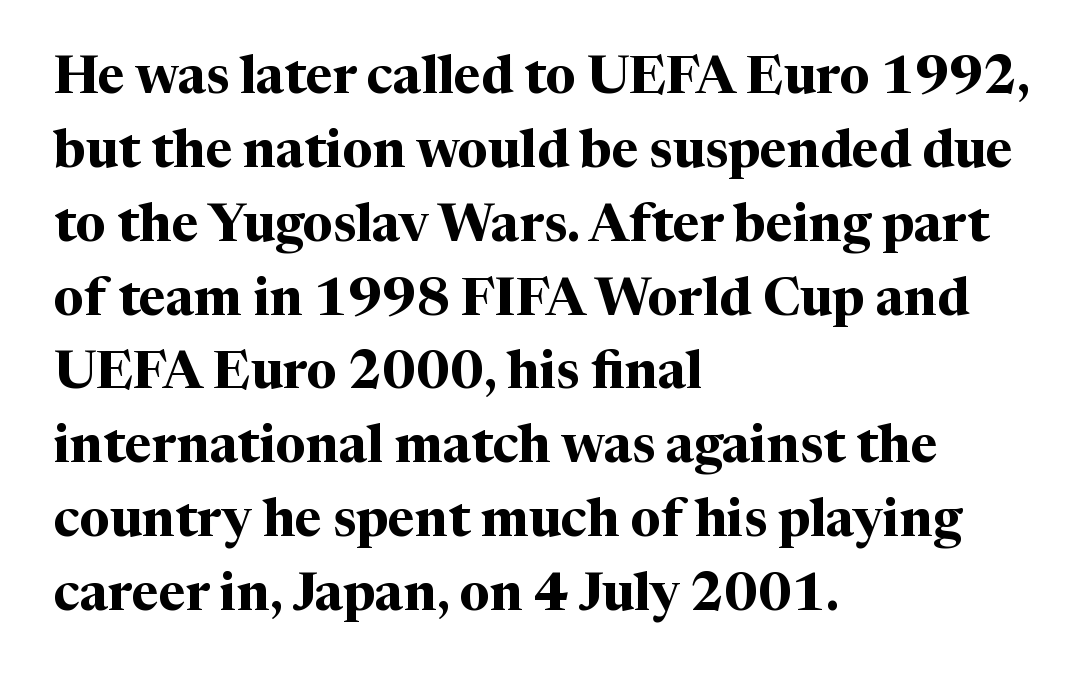
The image shows 52 px bold serif type, upright; set left-aligned, normal line spacing (1.42x), normal letter spacing, not underlined; medium stroke contrast and a medium x-height.
